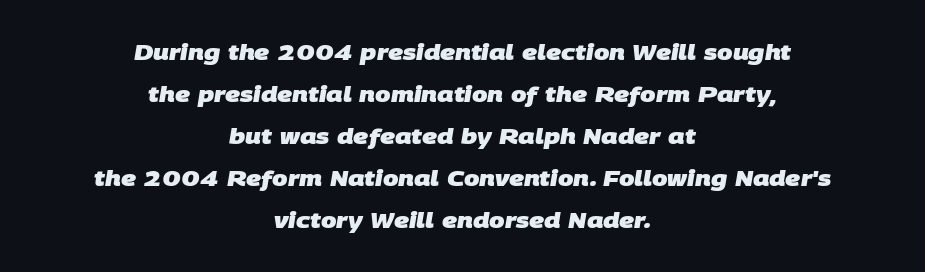
Q: Is the text bold? A: Yes.
Q: Is the text underlined? A: No.
Q: How is the paragraph aligned? A: Centered.
Q: Is the spacing between letters normal or unusually wide? A: Normal.
Q: Is the spacing between lines tight, normal or loose? A: Loose.
